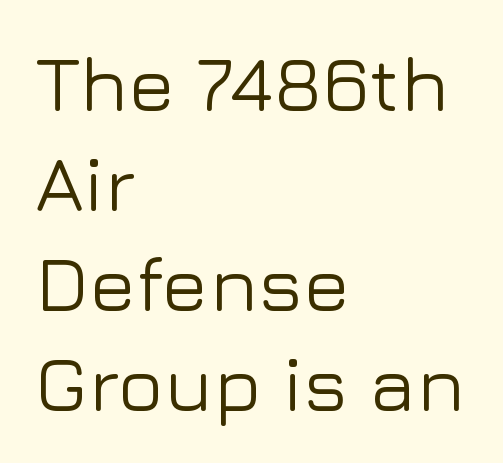
The image shows 78 px sans-serif type, upright; set left-aligned, normal line spacing (1.28x), normal letter spacing, not underlined; low stroke contrast and a medium x-height.
